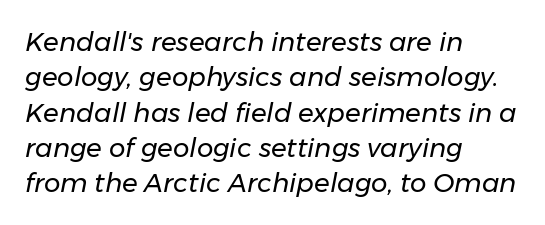
{"italic": "yes", "lean": "right", "slant_degrees": 11, "bold": "no", "underline": "no", "align": "left", "line_spacing": "normal", "line_spacing_ratio": 1.36, "letter_spacing": "normal", "letter_spacing_em": 0.0, "glyph_px": 26}
